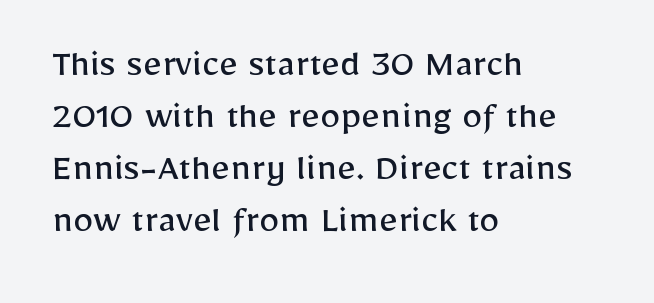
Unmarked baselines from the first word to the last. Students, note that the glyphs here touch the page at normal intervals. Ordinary non-slanted type is in use. A classic flush-left, rag-right setting is used for this passage. Do the characters align in a grid? No, the font is proportional. The face used here is a sans, in the tradition of grotesques and geometrics.
